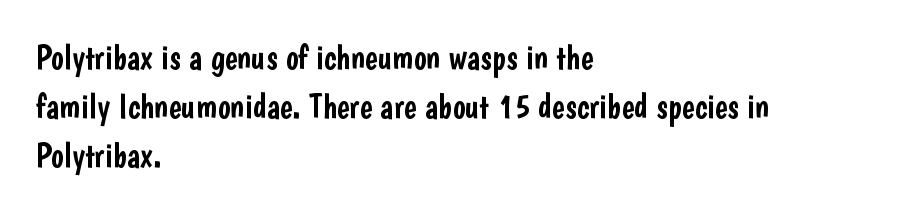
Q: Is the text italic (slanted)? A: No, it is upright.
Q: Is the typeface a serif or a sans-serif typeface? A: Sans-serif.
Q: Is the text underlined? A: No.
Q: How is the paragraph aligned? A: Left-aligned.
Q: Is the spacing between letters normal or unusually wide? A: Normal.
Q: Is the spacing between lines tight, normal or loose? A: Normal.
Q: Width (condensed, normal, or wide)? A: Condensed.
Q: Stroke contrast? A: Low.
Q: x-height? A: Medium.
Q: Monospaced? A: No.
